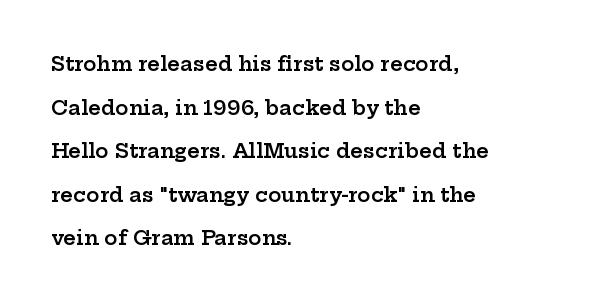
{"italic": "no", "bold": "semi", "underline": "no", "align": "left", "line_spacing": "loose", "line_spacing_ratio": 2.18, "letter_spacing": "normal", "letter_spacing_em": 0.0, "glyph_px": 20}
